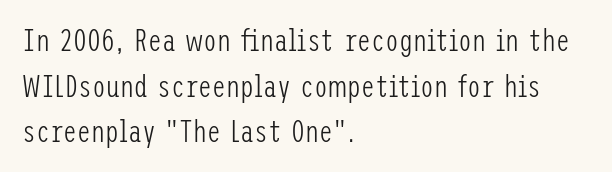
{"serif": "no", "italic": "no", "bold": "no", "weight": "light", "width": "condensed", "stroke_contrast": "low", "x_height": "medium", "underline": "no", "align": "left", "line_spacing": "normal", "line_spacing_ratio": 1.47, "letter_spacing": "normal", "letter_spacing_em": 0.0, "glyph_px": 31}
